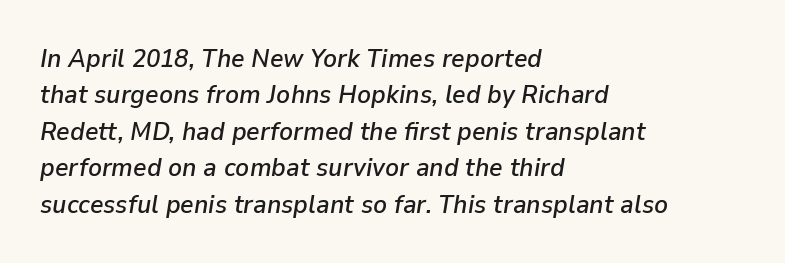
Q: Is the text italic (slanted)? A: Yes, it leans right by about 9 degrees.
Q: Is the text underlined? A: No.
Q: How is the paragraph aligned? A: Left-aligned.
Q: Is the spacing between letters normal or unusually wide? A: Normal.
Q: Is the spacing between lines tight, normal or loose? A: Normal.
